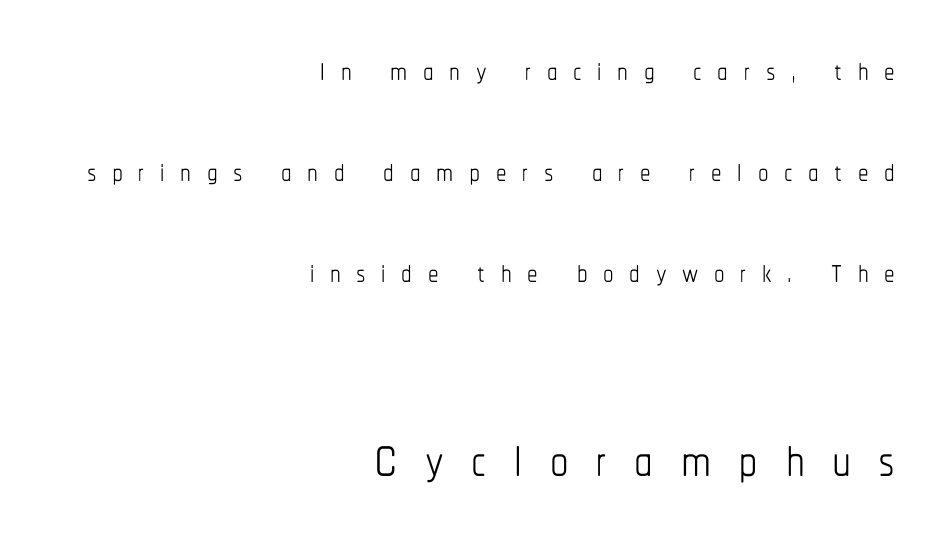
Q: Is the text bold? A: No.
Q: Is the text italic (slanted)? A: No, it is upright.
Q: Is the text underlined? A: No.
Q: How is the paragraph aligned? A: Right-aligned.
Q: Is the spacing between letters normal or unusually wide? A: Unusually wide.
Q: Is the spacing between lines tight, normal or loose? A: Loose.
Q: Which block of text is set in a larger size, the first (top) or the second (bottom)? A: The second (bottom) one.
Q: Width (condensed, normal, or wide)? A: Condensed.
Q: Stroke contrast? A: Low.
Q: x-height? A: Medium.
Q: Monospaced? A: No.
